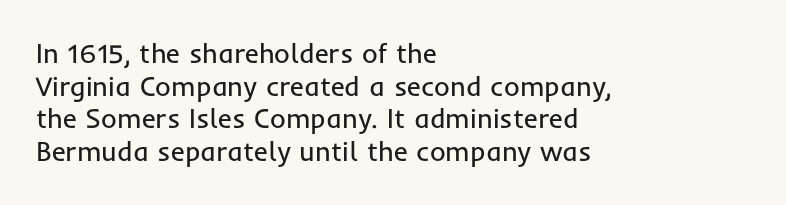
Q: Is the text bold? A: No.
Q: Is the text italic (slanted)? A: No, it is upright.
Q: Is the text underlined? A: No.
Q: How is the paragraph aligned? A: Left-aligned.
Q: Is the spacing between letters normal or unusually wide? A: Normal.
